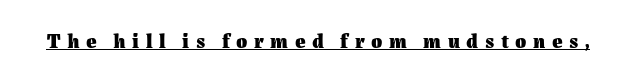
Underline: present. Rendered with straight, roman letterforms. Characters follow at a spacing far wider than the type designer built in. These words are printed bold, with thick strokes throughout.
